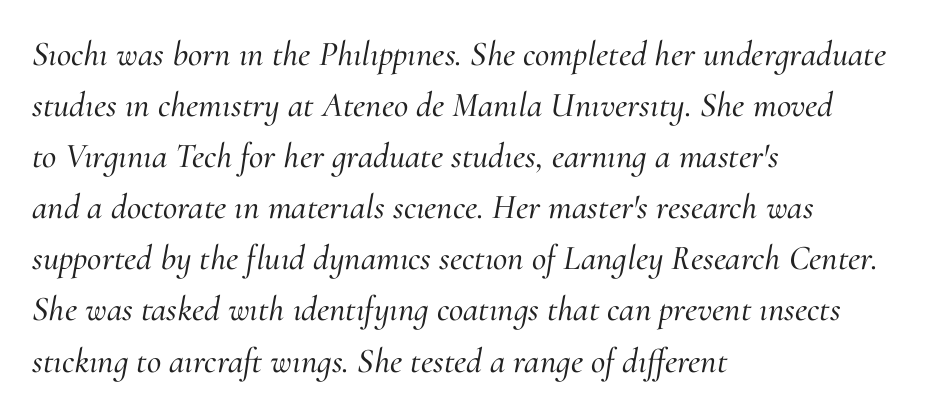
Spacing verdict: proportional, widths tailored to each character. The line texture is even and compact thanks to regular tracking. One glance says typical: line gaps are just what's usual. Stroke terminals: seriffed. The lines are quadded left.
